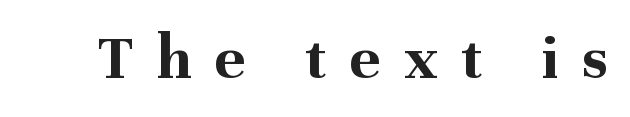
Between one letter and the next there's a generous, obvious gap. Unlike italic type, these characters show no tilt at all. I'd describe the lettering as bold — thick and assertive. Examine the stroke ends and you'll spot serifs.
